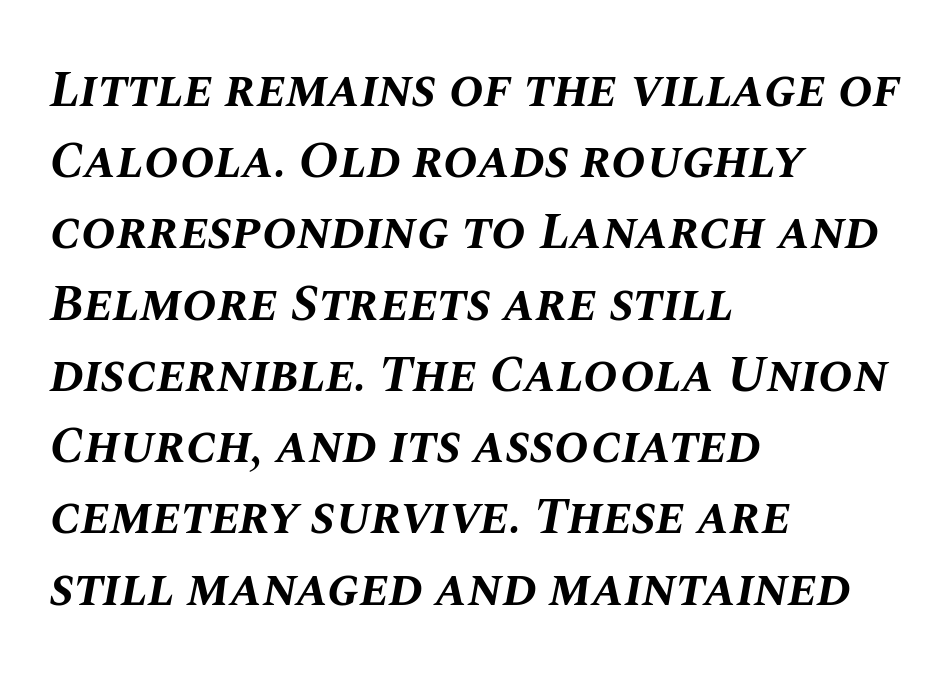
Do the characters align in a grid? No, the font is proportional. Honestly, there is no underline to notice here at all. Is the type slanted? Yes — the strokes lean at a clear angle. This rendering leaves character spacing at its baseline value. Rows of type keep a routine distance in the vertical direction.
